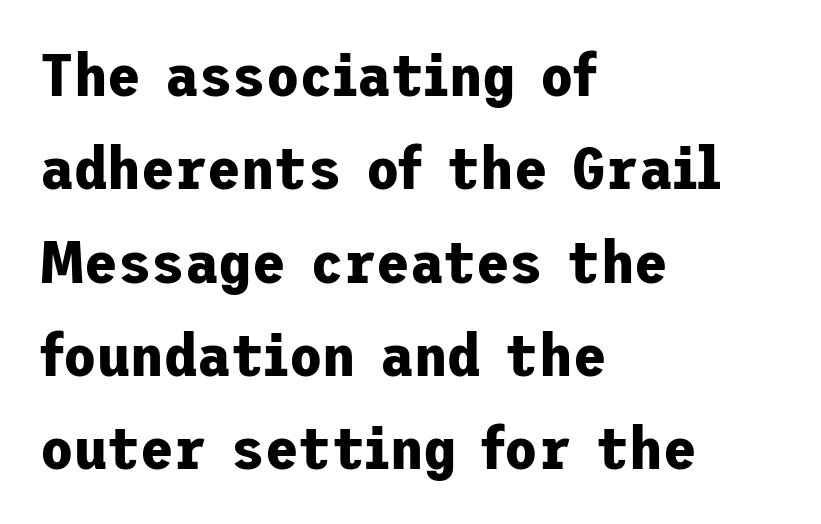
The image shows 61 px bold sans-serif type, upright; set left-aligned, normal line spacing (1.53x), normal letter spacing, not underlined; low stroke contrast and a medium x-height.
